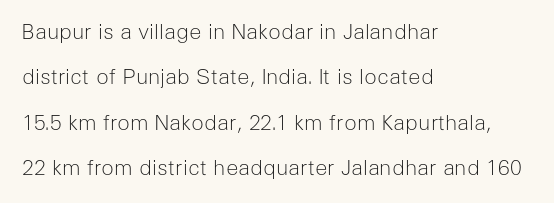
{"italic": "no", "bold": "no", "underline": "no", "align": "left", "line_spacing": "loose", "line_spacing_ratio": 2.16, "letter_spacing": "normal", "letter_spacing_em": 0.0, "glyph_px": 21}
